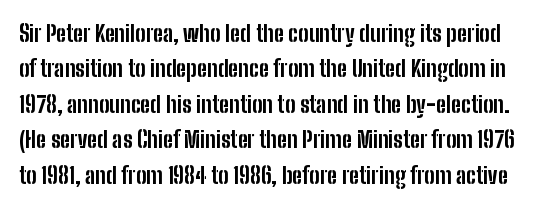
The zone under the glyphs is completely vacant. Heft: maximum for text — a bold. The letterforms sit shoulder to shoulder at normal distance. Does the lettering tilt? It doesn't — this is upright. The space between consecutive lines is moderate.
